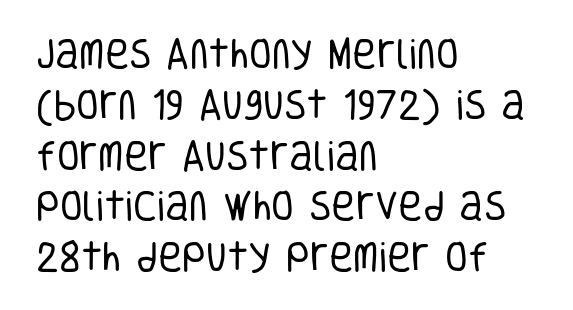
The image shows 33 px regular-weight, condensed sans-serif type, upright; set left-aligned, normal line spacing (1.54x), normal letter spacing, not underlined; low stroke contrast and a large x-height.
